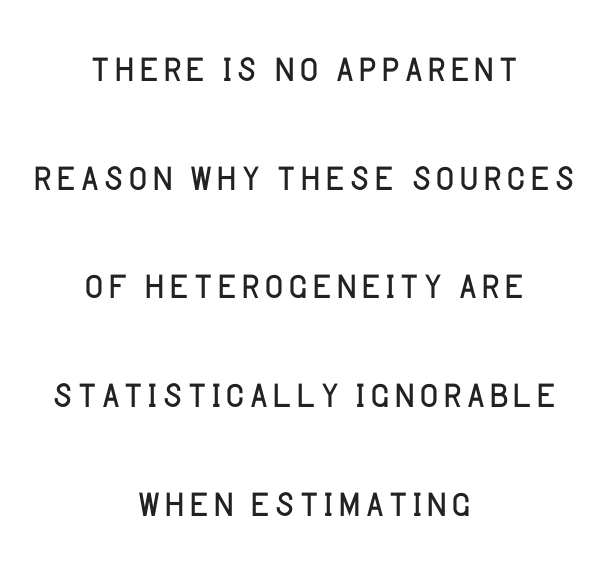
Q: Is the text bold? A: No.
Q: Is the text italic (slanted)? A: No, it is upright.
Q: Is the typeface a serif or a sans-serif typeface? A: Sans-serif.
Q: Is the text underlined? A: No.
Q: How is the paragraph aligned? A: Centered.
Q: Is the spacing between letters normal or unusually wide? A: Normal.
Q: Is the spacing between lines tight, normal or loose? A: Loose.
Q: Width (condensed, normal, or wide)? A: Normal.
Q: Stroke contrast? A: Low.
Q: x-height? A: Large.
Q: Monospaced? A: No.
